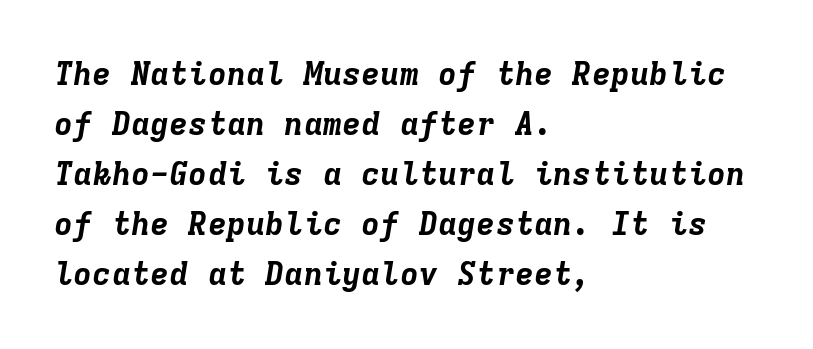
Check under the words: just untouched page. A typesetter would mark this as italic. Notice how thick the strokes are: this is what a full bold looks like. Alignment: flush left. Do the characters align in a grid? Yes, the font is monospaced. Here the glyphs are tracked normally, forming tight word shapes.
